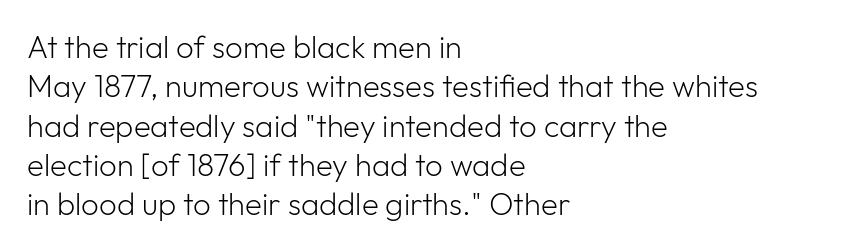
The image shows 31 px light sans-serif type, upright; set left-aligned, normal line spacing (1.27x), normal letter spacing, not underlined; low stroke contrast and a medium x-height.
